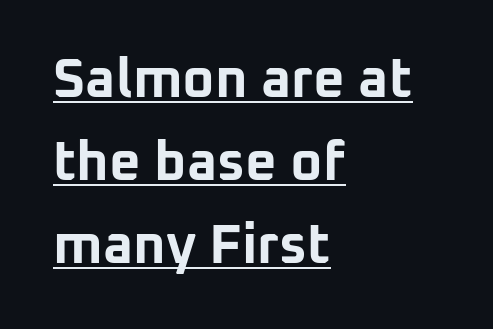
{"serif": "no", "italic": "no", "bold": "yes", "weight": "bold", "width": "normal", "stroke_contrast": "low", "x_height": "medium", "monospaced": "no", "underline": "yes", "align": "left", "line_spacing": "normal", "line_spacing_ratio": 1.51, "letter_spacing": "normal", "letter_spacing_em": 0.0, "glyph_px": 55}
